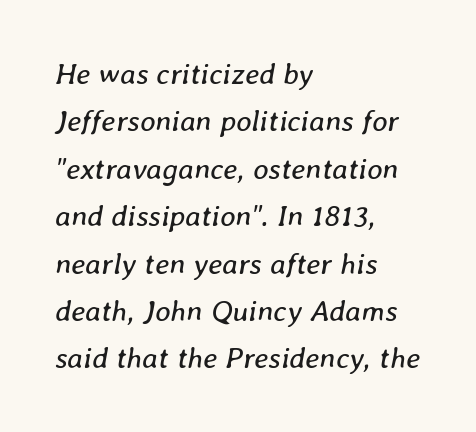
Q: Is the text bold? A: No.
Q: Is the text italic (slanted)? A: Yes, it leans right by about 8 degrees.
Q: Is the text underlined? A: No.
Q: How is the paragraph aligned? A: Left-aligned.
Q: Is the spacing between letters normal or unusually wide? A: Normal.
Q: Is the spacing between lines tight, normal or loose? A: Normal.
Q: Width (condensed, normal, or wide)? A: Normal.
Q: Stroke contrast? A: Low.
Q: x-height? A: Medium.
Q: Monospaced? A: No.
